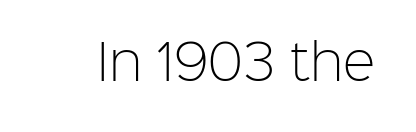
Ink coverage per letter is moderate at most. The glyphs are unaccompanied by any horizontal stroke below them. This is the regular roman posture of the typeface. Letter spacing: default.
